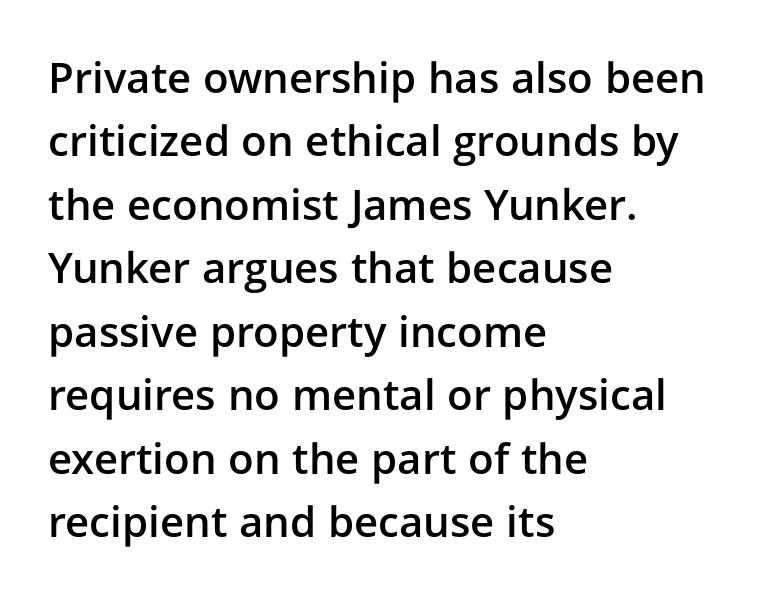
In terms of weight, the rendering is demibold, just under bold. What kind of face is this? One without serifs — a sans. This sample is left-justified, so line endings fall wherever the words run out. The letters stand straight up with perfectly vertical stems. The gaps between neighbouring characters are ordinary and unremarkable. The passage shown is typed in a proportional face where columns would drift.
